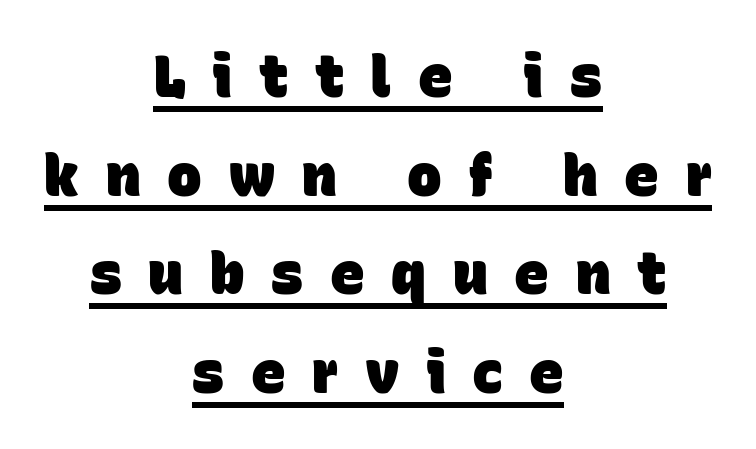
Q: Is the text bold? A: Yes.
Q: Is the typeface a serif or a sans-serif typeface? A: Sans-serif.
Q: Is the text underlined? A: Yes.
Q: How is the paragraph aligned? A: Centered.
Q: Is the spacing between letters normal or unusually wide? A: Unusually wide.
Q: Is the spacing between lines tight, normal or loose? A: Normal.
Q: Width (condensed, normal, or wide)? A: Normal.
Q: Stroke contrast? A: Low.
Q: x-height? A: Large.
Q: Monospaced? A: No.
